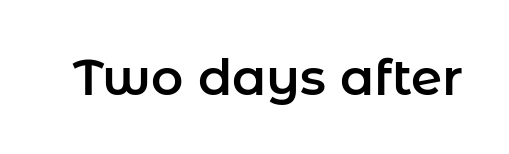
Q: Is the text italic (slanted)? A: No, it is upright.
Q: Is the typeface a serif or a sans-serif typeface? A: Sans-serif.
Q: Is the text underlined? A: No.
Q: Is the spacing between letters normal or unusually wide? A: Normal.
Q: Width (condensed, normal, or wide)? A: Normal.
Q: Stroke contrast? A: Low.
Q: x-height? A: Medium.
Q: Monospaced? A: No.
